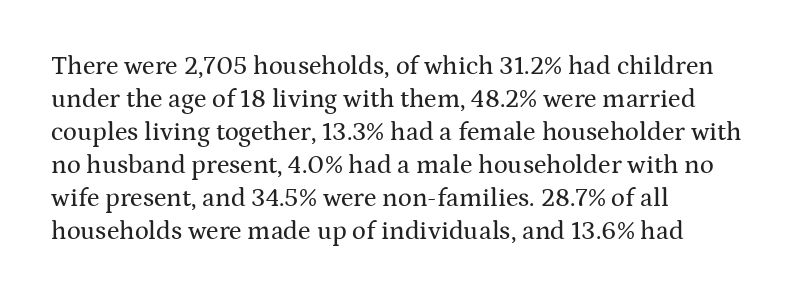
The image shows 26 px text type, upright; set left-aligned, normal line spacing (1.27x), normal letter spacing, not underlined.
